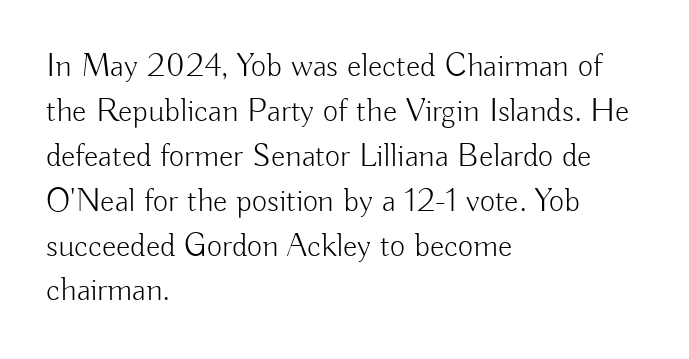
Each new line begins a customary step beneath the previous one. Students, note that the glyphs here touch the page at normal intervals. Letters rest on an invisible, unmarked baseline. No chunkiness to these letters — they're not bold.
